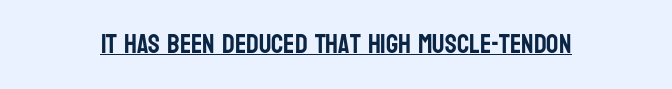
The image shows 27 px text type, upright; set centered, normal letter spacing, underlined.
